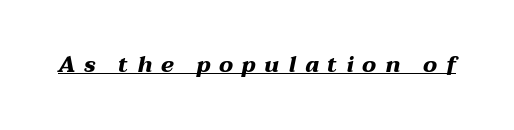
The image shows 22 px bold type, italic (leaning right); set unusually wide letter spacing (+0.39 em), underlined.
